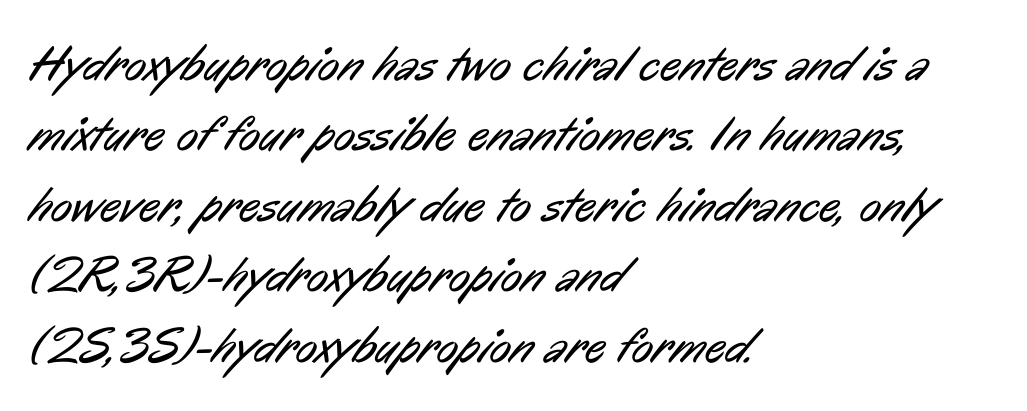
The string is rendered with underlining switched off. Characters follow at the spacing the type designer built in. The leading is moderate, giving the passage an even texture. Leftover space on each line is placed entirely after the last word.
